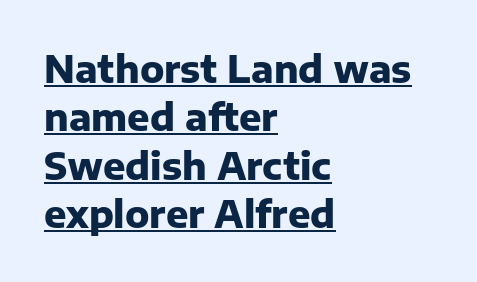
Q: Is the text bold? A: Yes.
Q: Is the text italic (slanted)? A: No, it is upright.
Q: Is the typeface a serif or a sans-serif typeface? A: Sans-serif.
Q: Is the text underlined? A: Yes.
Q: How is the paragraph aligned? A: Left-aligned.
Q: Is the spacing between letters normal or unusually wide? A: Normal.
Q: Is the spacing between lines tight, normal or loose? A: Normal.
Q: Width (condensed, normal, or wide)? A: Normal.
Q: Stroke contrast? A: Low.
Q: x-height? A: Medium.
Q: Monospaced? A: No.
